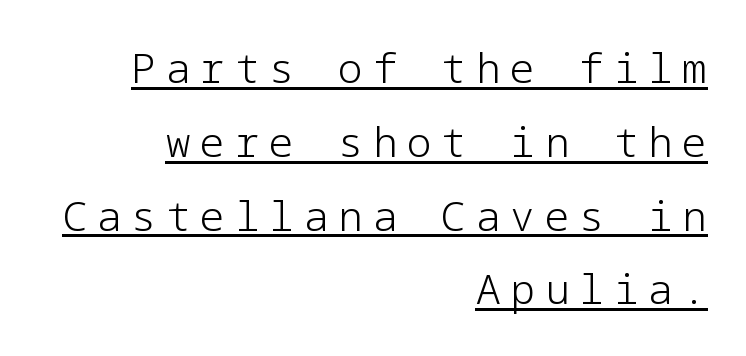
The image shows 41 px light sans-serif type, upright; set right-aligned, line spacing 1.8x, unusually wide letter spacing (+0.24 em), underlined; low stroke contrast and a medium x-height.
